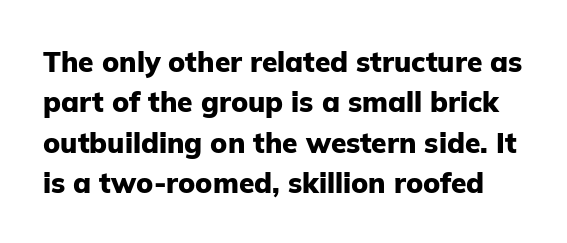
Q: Is the text bold? A: Yes.
Q: Is the text italic (slanted)? A: No, it is upright.
Q: Is the typeface a serif or a sans-serif typeface? A: Sans-serif.
Q: Is the text underlined? A: No.
Q: Is the spacing between letters normal or unusually wide? A: Normal.
Q: Is the spacing between lines tight, normal or loose? A: Normal.
Q: Width (condensed, normal, or wide)? A: Normal.
Q: Stroke contrast? A: Low.
Q: x-height? A: Medium.
Q: Monospaced? A: No.
